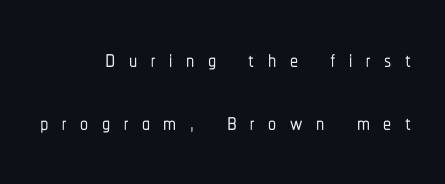
The image shows 32 px condensed sans-serif type, upright; set right-aligned, loose line spacing (1.96x), unusually wide letter spacing (+0.42 em), not underlined; low stroke contrast and a medium x-height.
